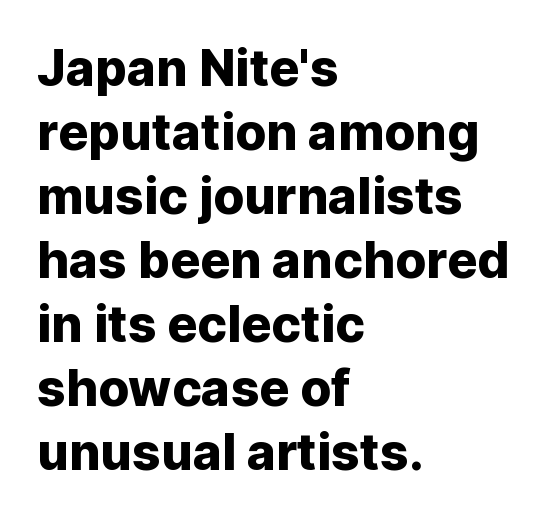
The axis of the letterforms is exactly vertical. One glance says typical: line gaps are just what's usual. Descender tails drop into unmarked territory. Characters follow at the spacing the type designer built in. In CSS terms this would be text-align: left. Spacing verdict: proportional, widths tailored to each character.
